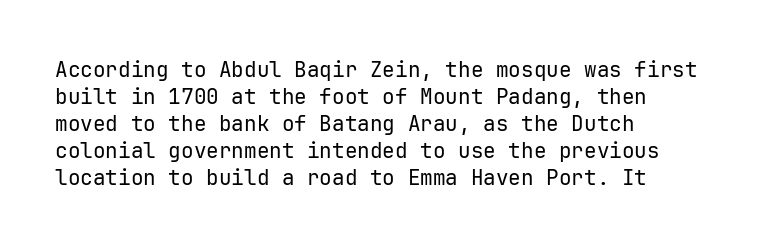
{"italic": "no", "bold": "no", "underline": "no", "align": "left", "line_spacing": "normal", "line_spacing_ratio": 1.28, "letter_spacing": "normal", "letter_spacing_em": 0.0, "glyph_px": 21}
